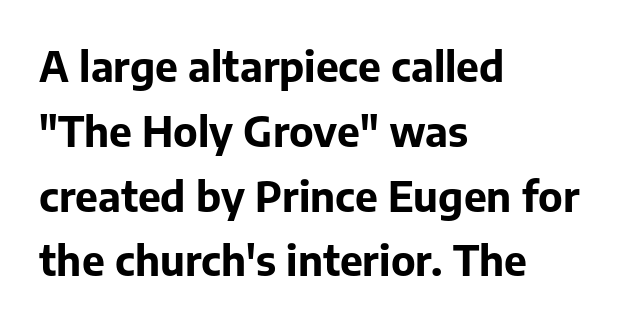
{"serif": "no", "italic": "no", "bold": "yes", "weight": "bold", "width": "normal", "stroke_contrast": "low", "x_height": "medium", "monospaced": "no", "underline": "no", "align": "left", "line_spacing": "normal", "line_spacing_ratio": 1.58, "letter_spacing": "normal", "letter_spacing_em": 0.0, "glyph_px": 41}
